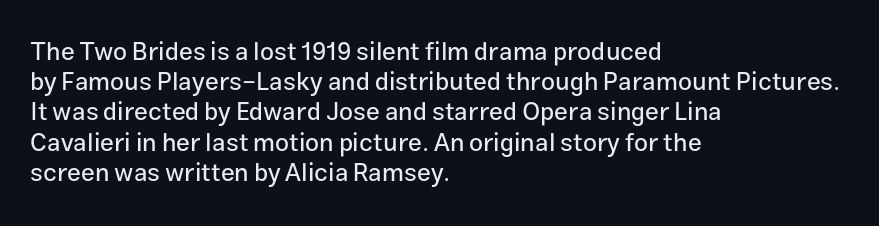
The image shows 25 px text type, upright; set left-aligned, line spacing 1.21x, normal letter spacing, not underlined.
